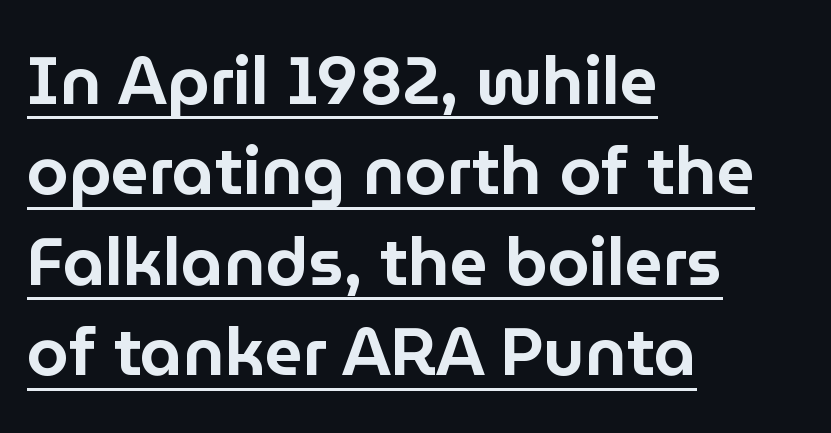
The image shows 67 px sans-serif type, upright; set left-aligned, normal line spacing (1.35x), normal letter spacing, underlined; low stroke contrast and a medium x-height.
